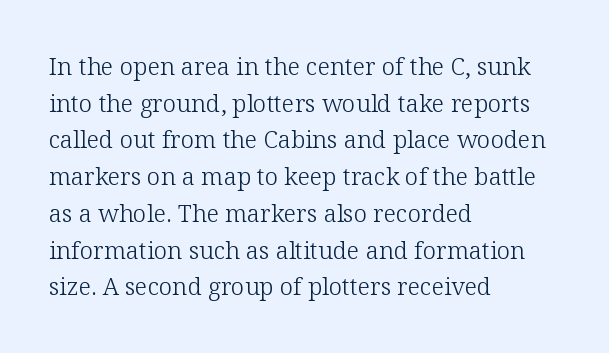
Standard letterfit; no display-style spreading of the glyphs. No chunkiness to these letters — they're not bold. This is roman type, the default non-slanted kind. Does the copy run flush right? No — it runs flush left.
